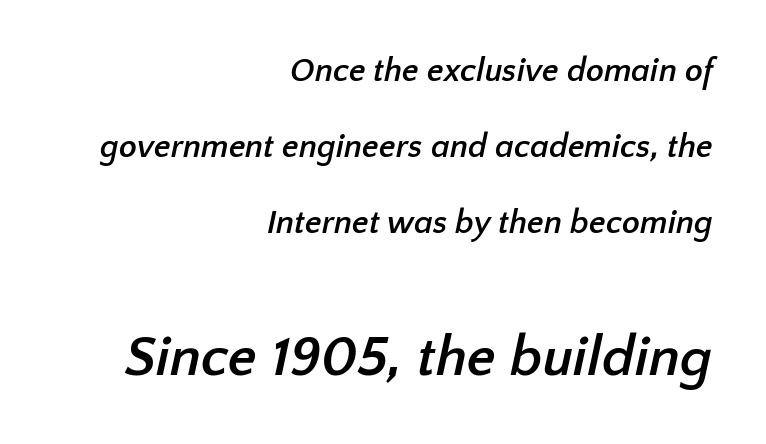
Heavy, bold letterforms. Every row of glyphs terminates at an identical x-position on the right. Tracking here is standard; glyphs follow each other at the usual distance. Rows of type keep a wide berth in the vertical direction.
